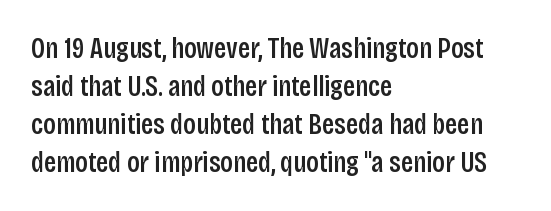
The image shows 29 px semibold, condensed sans-serif type, upright; set left-aligned, normal line spacing (1.31x), normal letter spacing, not underlined; low stroke contrast and a large x-height.
